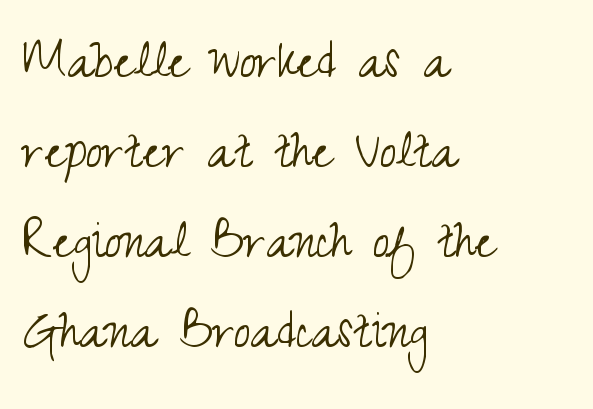
The image shows 60 px light, condensed sans-serif type, upright; set left-aligned, normal line spacing (1.5x), normal letter spacing, not underlined; medium stroke contrast and a small x-height.
